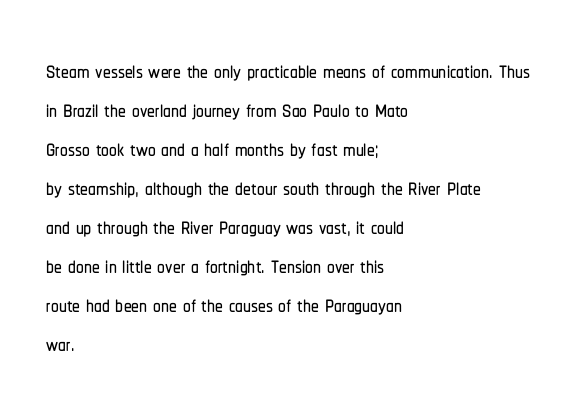
{"serif": "no", "italic": "no", "width": "condensed", "stroke_contrast": "low", "x_height": "medium", "monospaced": "no", "underline": "no", "align": "left", "line_spacing": "normal", "line_spacing_ratio": 1.26, "letter_spacing": "normal", "letter_spacing_em": 0.0, "glyph_px": 31}
